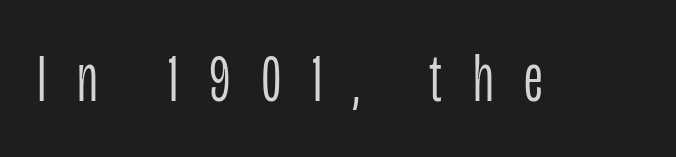
The weight would be labelled regular, book, light, or lighter still. Think of a printed novel: that variable character pitch is what you see here. Glyph-to-glyph distance is far greater than everyday printed text. Honestly, there is no underline to notice here at all. Note: no serifs on the glyphs.
